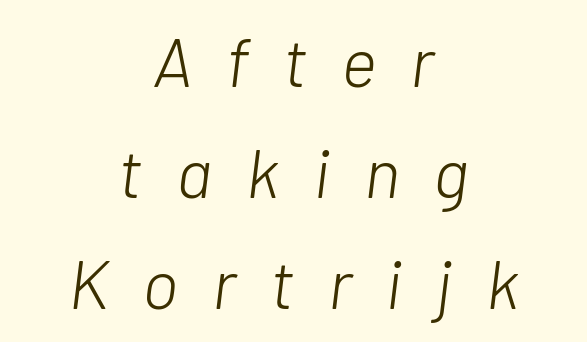
The line-height multiplier appears to be the usual default. Looking at the ascenders, they clearly lean. Ink coverage per letter is moderate at most. Letter spacing: wide.
